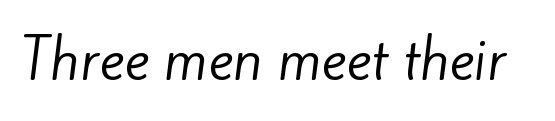
{"serif": "no", "bold": "no", "weight": "regular", "width": "normal", "stroke_contrast": "low", "x_height": "small", "monospaced": "no", "underline": "no", "letter_spacing": "normal", "letter_spacing_em": 0.0, "glyph_px": 53}
